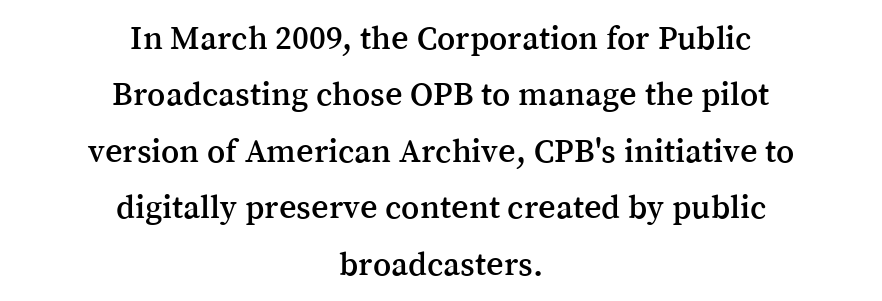
The image shows 34 px serif type, upright; set centered, normal line spacing (1.66x), normal letter spacing, not underlined; medium stroke contrast and a medium x-height.
